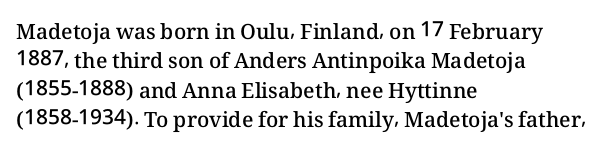
Q: Is the text bold? A: Semi-bold.
Q: Is the text italic (slanted)? A: No, it is upright.
Q: Is the text underlined? A: No.
Q: How is the paragraph aligned? A: Left-aligned.
Q: Is the spacing between letters normal or unusually wide? A: Normal.
Q: Is the spacing between lines tight, normal or loose? A: Normal.
